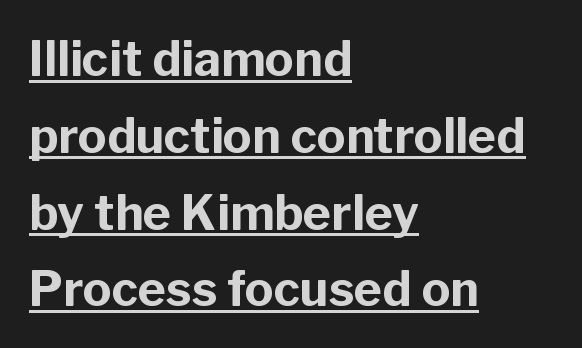
{"serif": "no", "italic": "no", "bold": "yes", "weight": "bold", "width": "normal", "stroke_contrast": "low", "x_height": "medium", "monospaced": "no", "underline": "yes", "align": "left", "line_spacing": "normal", "line_spacing_ratio": 1.6, "letter_spacing": "normal", "letter_spacing_em": 0.0, "glyph_px": 48}
